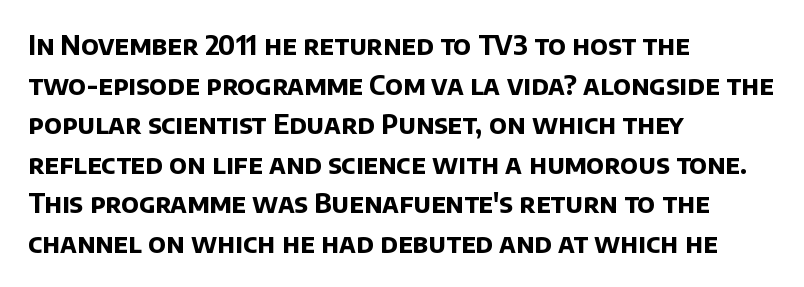
The image shows 26 px bold type; set left-aligned, normal line spacing (1.52x), normal letter spacing, not underlined.
